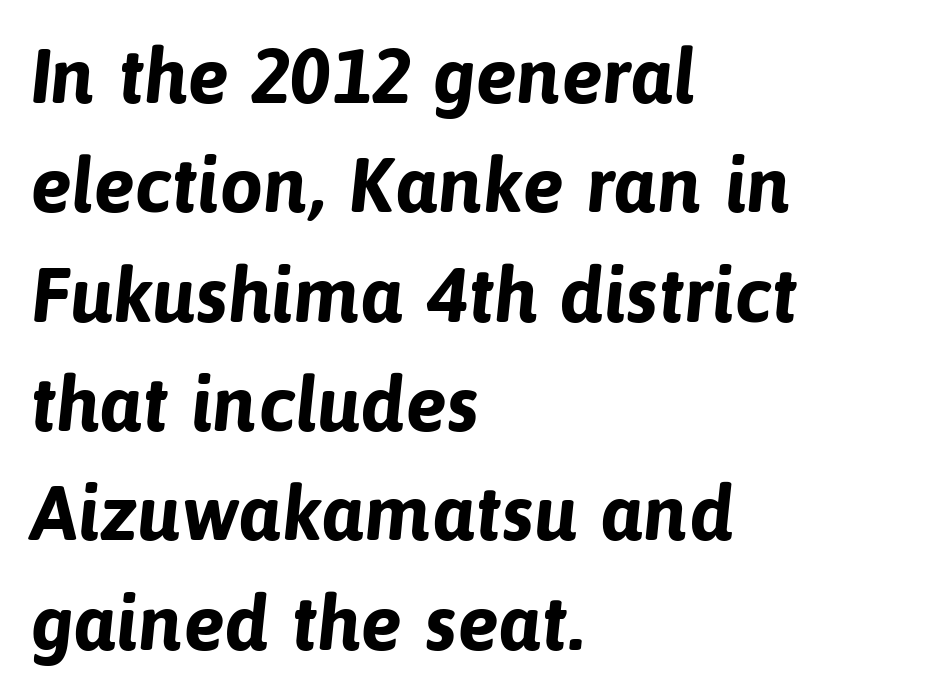
The image shows 77 px bold sans-serif type; set left-aligned, normal line spacing (1.42x), normal letter spacing, not underlined; low stroke contrast and a medium x-height.
